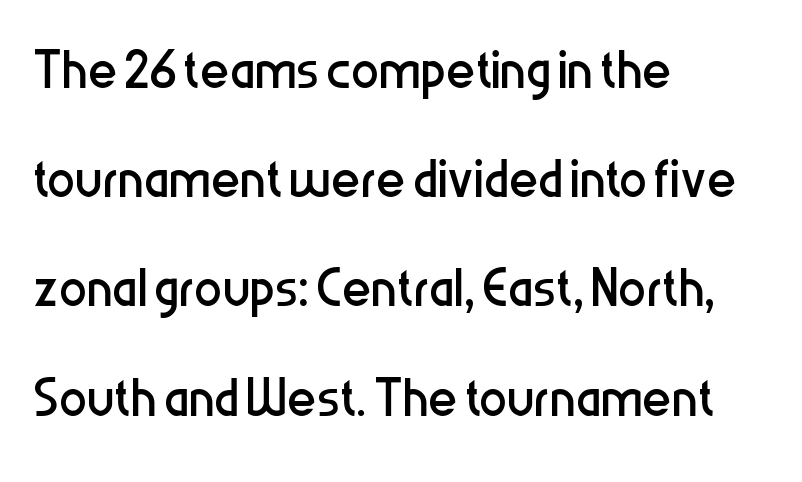
Q: Is the text bold? A: No.
Q: Is the text italic (slanted)? A: No, it is upright.
Q: Is the typeface a serif or a sans-serif typeface? A: Sans-serif.
Q: Is the text underlined? A: No.
Q: How is the paragraph aligned? A: Left-aligned.
Q: Is the spacing between letters normal or unusually wide? A: Normal.
Q: Is the spacing between lines tight, normal or loose? A: Normal.
Q: Width (condensed, normal, or wide)? A: Condensed.
Q: Stroke contrast? A: Low.
Q: x-height? A: Medium.
Q: Monospaced? A: No.
